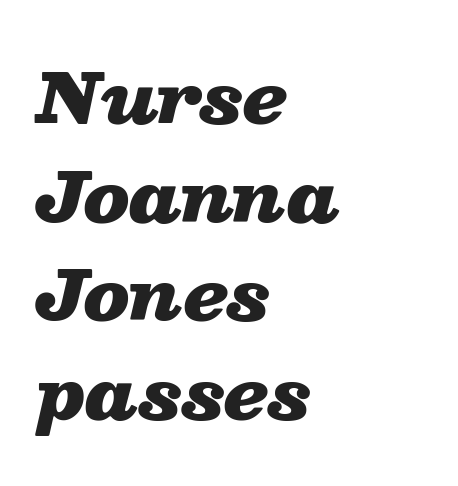
The image shows 68 px heavy, wide type, italic (leaning right); set left-aligned, normal line spacing (1.45x), normal letter spacing, not underlined; low stroke contrast and a medium x-height.
